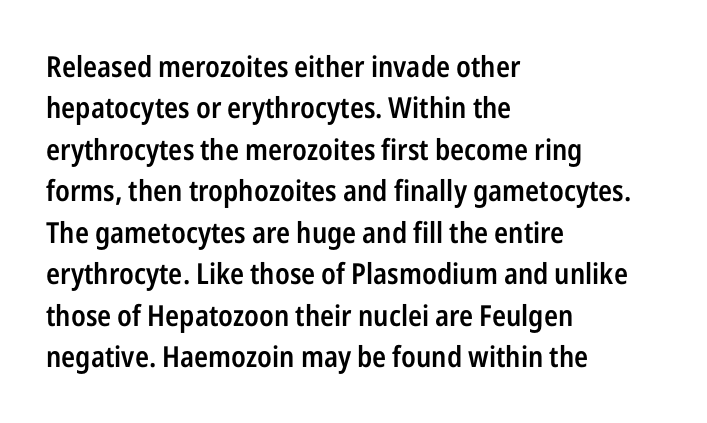
{"serif": "no", "italic": "no", "bold": "semi", "weight": "semibold", "width": "condensed", "stroke_contrast": "low", "x_height": "medium", "monospaced": "no", "underline": "no", "align": "left", "line_spacing": "normal", "line_spacing_ratio": 1.43, "letter_spacing": "normal", "letter_spacing_em": 0.0, "glyph_px": 29}
